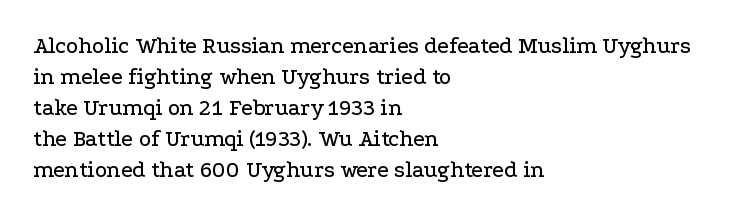
The image shows 23 px text type, upright; set left-aligned, normal line spacing (1.35x), normal letter spacing, not underlined.
